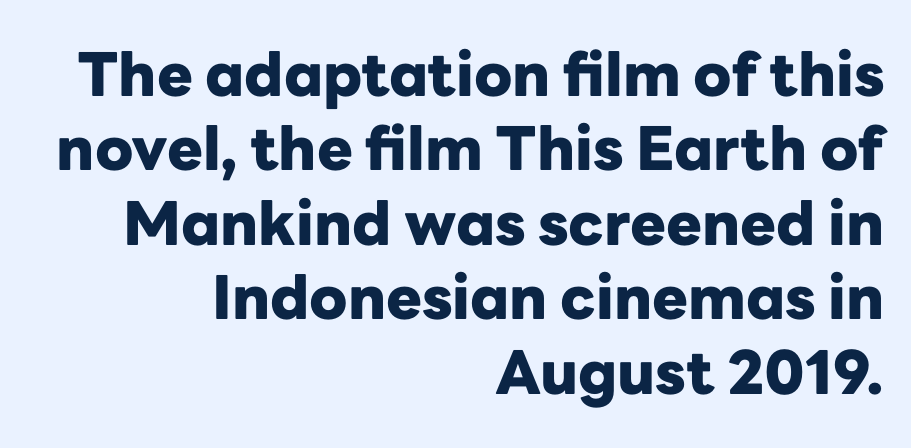
Q: Is the text bold? A: Yes.
Q: Is the text italic (slanted)? A: No, it is upright.
Q: Is the typeface a serif or a sans-serif typeface? A: Sans-serif.
Q: Is the text underlined? A: No.
Q: How is the paragraph aligned? A: Right-aligned.
Q: Is the spacing between letters normal or unusually wide? A: Normal.
Q: Width (condensed, normal, or wide)? A: Normal.
Q: Stroke contrast? A: Low.
Q: x-height? A: Medium.
Q: Monospaced? A: No.
